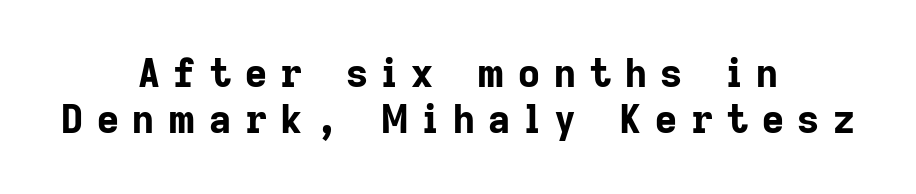
The image shows 38 px bold sans-serif type, upright; set centered, line spacing 1.22x, unusually wide letter spacing (+0.36 em), not underlined; low stroke contrast and a medium x-height.
